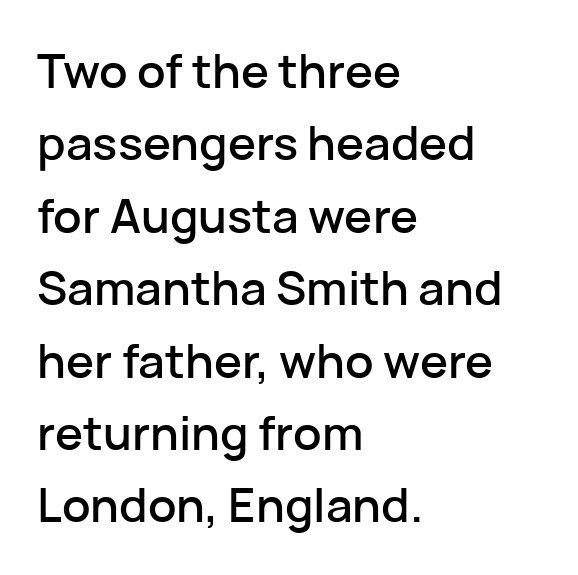
{"serif": "no", "italic": "no", "width": "normal", "stroke_contrast": "low", "x_height": "medium", "monospaced": "no", "underline": "no", "align": "left", "line_spacing": "normal", "line_spacing_ratio": 1.54, "letter_spacing": "normal", "letter_spacing_em": 0.0, "glyph_px": 47}
